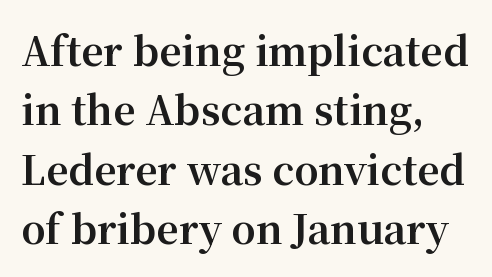
{"serif": "yes", "italic": "no", "bold": "yes", "weight": "bold", "width": "normal", "stroke_contrast": "medium", "x_height": "medium", "monospaced": "no", "underline": "no", "align": "left", "line_spacing": "normal", "line_spacing_ratio": 1.52, "letter_spacing": "normal", "letter_spacing_em": 0.0, "glyph_px": 39}
